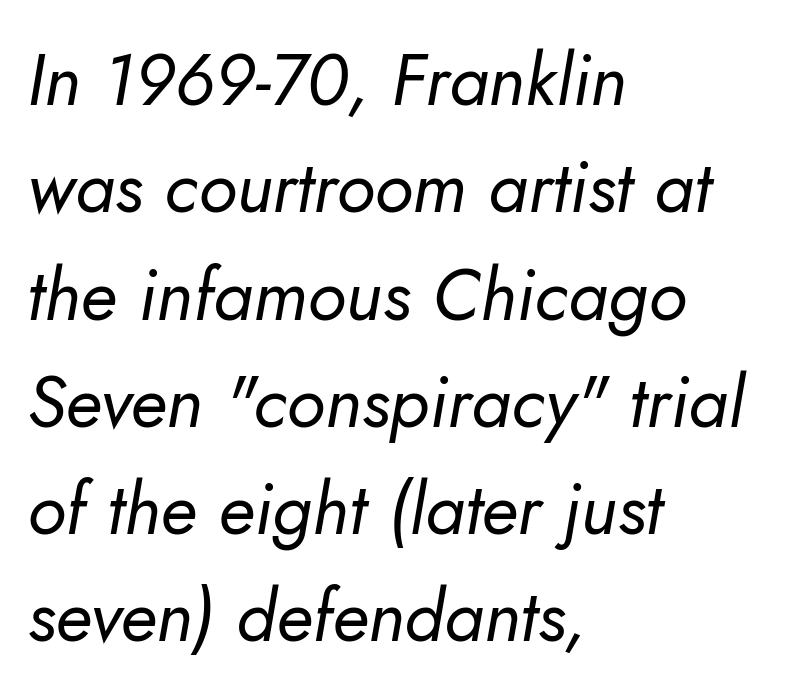
The image shows 72 px regular-weight type, italic (leaning right); set left-aligned, normal line spacing (1.49x), normal letter spacing, not underlined; low stroke contrast and a small x-height.
